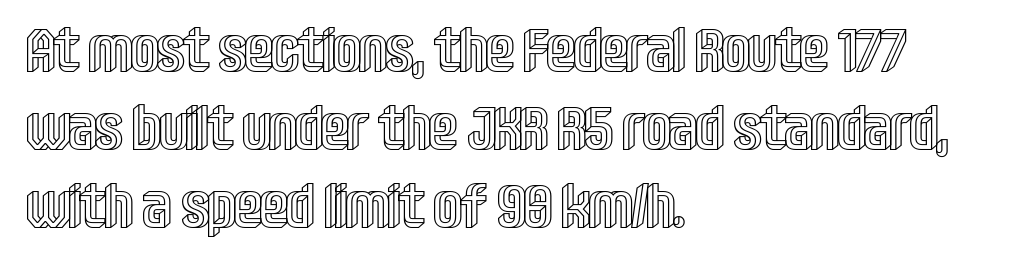
Look at the tracking — it's just the regular setting, nothing added. The passage shown is not underscored anywhere. Visually the block forms a straight wall on the left and a jagged coastline on the right. A typesetter would mark this as roman, not italic. Is this a fixed-width face? No — the glyphs have proportional, varying widths. Notice how descenders clear the ascenders below comfortably — that's standard leading.
